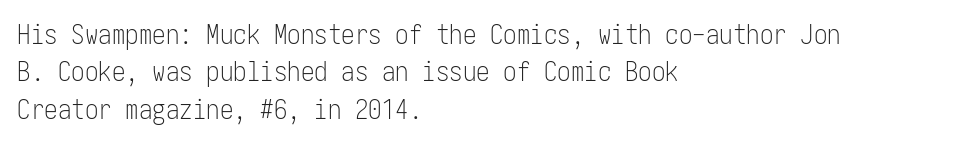
Interline gaps are of average width in this sample. Inter-character spacing is left at the font's built-in metrics. If you drew a line through each stem, it would be perfectly vertical. Words float on clear page, feet unadorned. Each line starts at the same left margin while the right side varies.
